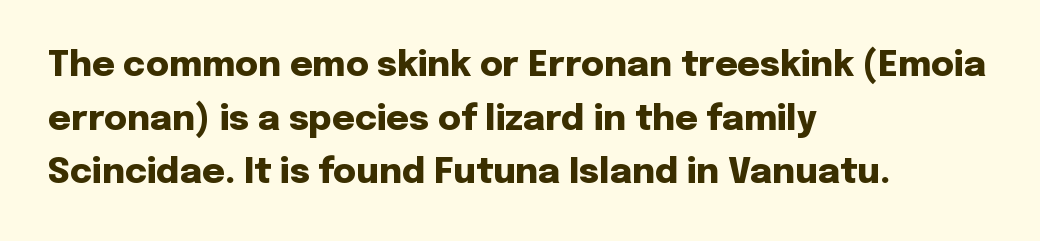
{"serif": "no", "italic": "no", "bold": "yes", "weight": "heavy", "width": "normal", "stroke_contrast": "low", "x_height": "medium", "monospaced": "no", "underline": "no", "align": "left", "line_spacing": "normal", "line_spacing_ratio": 1.53, "letter_spacing": "normal", "letter_spacing_em": 0.0, "glyph_px": 35}
